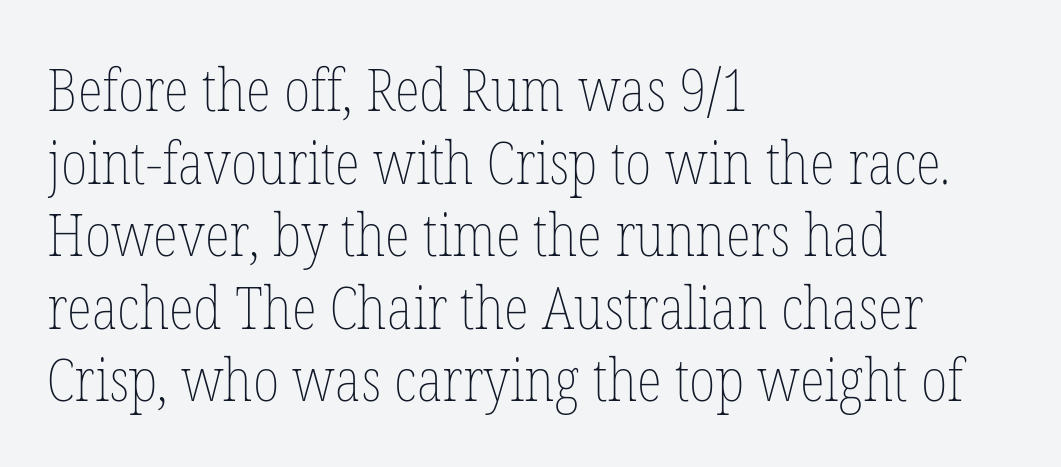
Q: Is the text bold? A: No.
Q: Is the text italic (slanted)? A: No, it is upright.
Q: Is the text underlined? A: No.
Q: How is the paragraph aligned? A: Left-aligned.
Q: Is the spacing between letters normal or unusually wide? A: Normal.
Q: Width (condensed, normal, or wide)? A: Condensed.
Q: Stroke contrast? A: Low.
Q: x-height? A: Medium.
Q: Monospaced? A: No.
